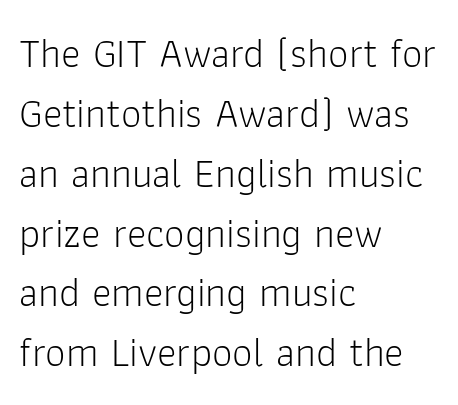
Q: Is the text bold? A: No.
Q: Is the text italic (slanted)? A: No, it is upright.
Q: Is the typeface a serif or a sans-serif typeface? A: Sans-serif.
Q: Is the text underlined? A: No.
Q: How is the paragraph aligned? A: Left-aligned.
Q: Is the spacing between letters normal or unusually wide? A: Normal.
Q: Is the spacing between lines tight, normal or loose? A: Normal.
Q: Width (condensed, normal, or wide)? A: Normal.
Q: Stroke contrast? A: Low.
Q: x-height? A: Medium.
Q: Monospaced? A: No.
